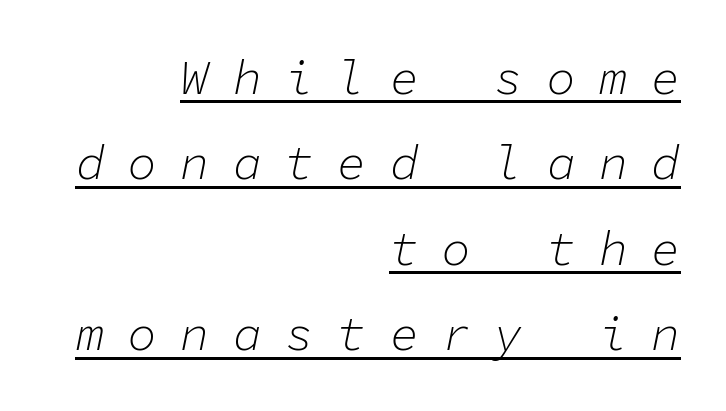
Q: Is the text bold? A: No.
Q: Is the text italic (slanted)? A: Yes, it leans right by about 11 degrees.
Q: Is the text underlined? A: Yes.
Q: How is the paragraph aligned? A: Right-aligned.
Q: Is the spacing between letters normal or unusually wide? A: Unusually wide.
Q: Width (condensed, normal, or wide)? A: Normal.
Q: Stroke contrast? A: Low.
Q: x-height? A: Medium.
Q: Monospaced? A: Yes.
